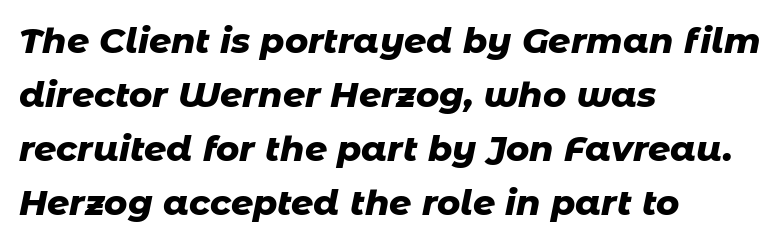
You can tell it's italic because the verticals aren't actually vertical. The horizontal fit of the characters is conventional and even. The face used here is proportionally spaced, like ordinary book or web type. Plenty of ink on the page — the face is bold. Each line starts at the same left margin while the right side varies.
